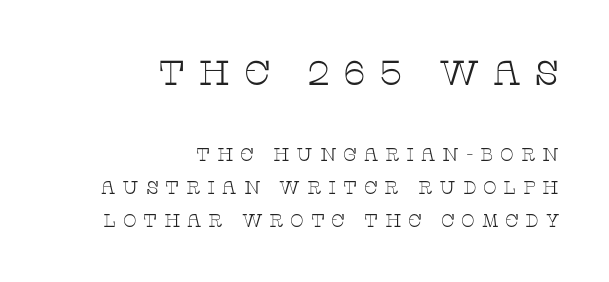
{"serif": "yes", "italic": "no", "bold": "no", "weight": "thin", "width": "wide", "stroke_contrast": "low", "x_height": "large", "monospaced": "no", "underline": "no", "align": "right", "line_spacing_ratio": 1.85, "letter_spacing": "wide", "letter_spacing_em": 0.37, "larger_block": "first", "size_ratio": 1.94, "glyph_px": 35}
